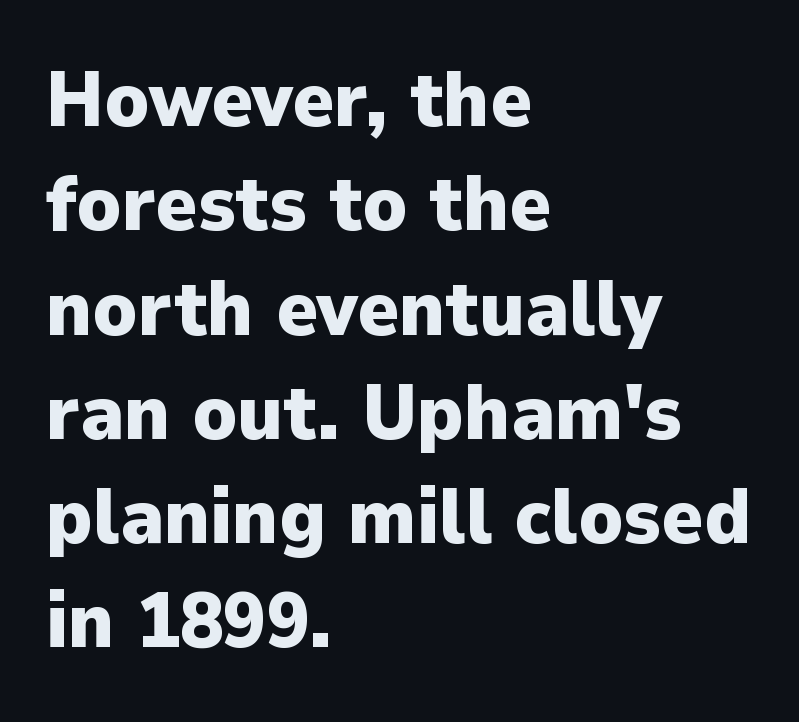
The image shows 79 px heavy sans-serif type, upright; set left-aligned, normal line spacing (1.32x), normal letter spacing, not underlined; low stroke contrast and a medium x-height.
